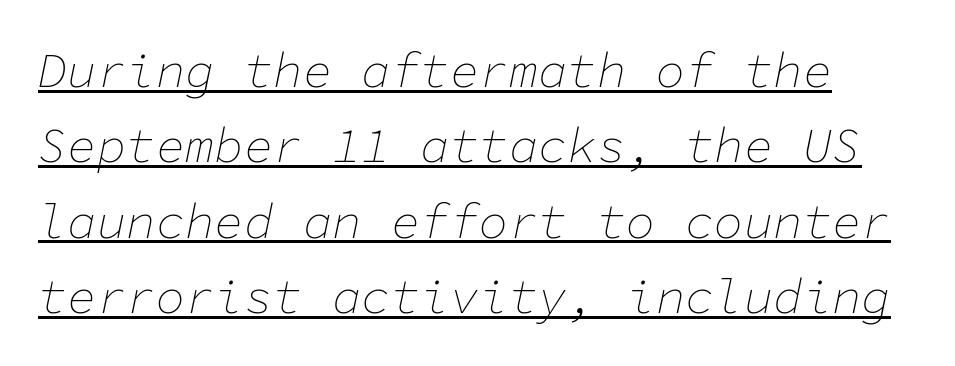
{"italic": "yes", "lean": "right", "slant_degrees": 11, "bold": "no", "weight": "thin", "width": "normal", "stroke_contrast": "low", "x_height": "medium", "monospaced": "yes", "underline": "yes", "line_spacing": "normal", "line_spacing_ratio": 1.54, "letter_spacing": "normal", "letter_spacing_em": 0.0, "glyph_px": 49}
